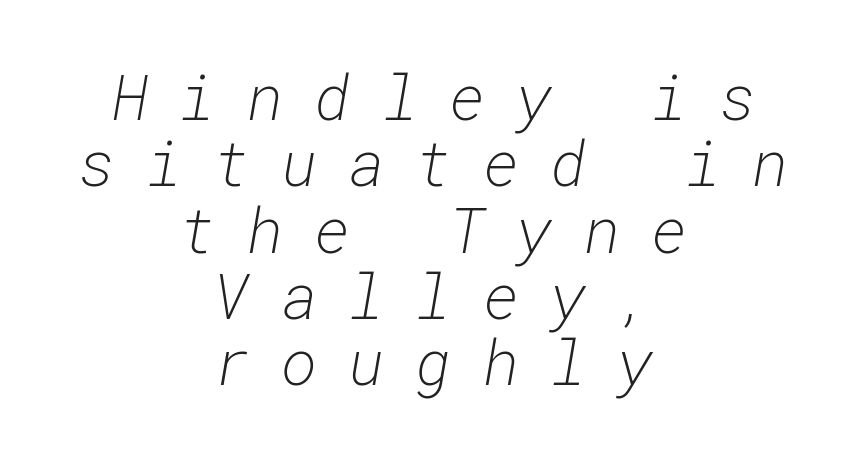
The image shows 62 px light type, italic (leaning right), monospaced; set centered, tight line spacing (1.07x), unusually wide letter spacing (+0.5 em), not underlined; low stroke contrast and a medium x-height.
